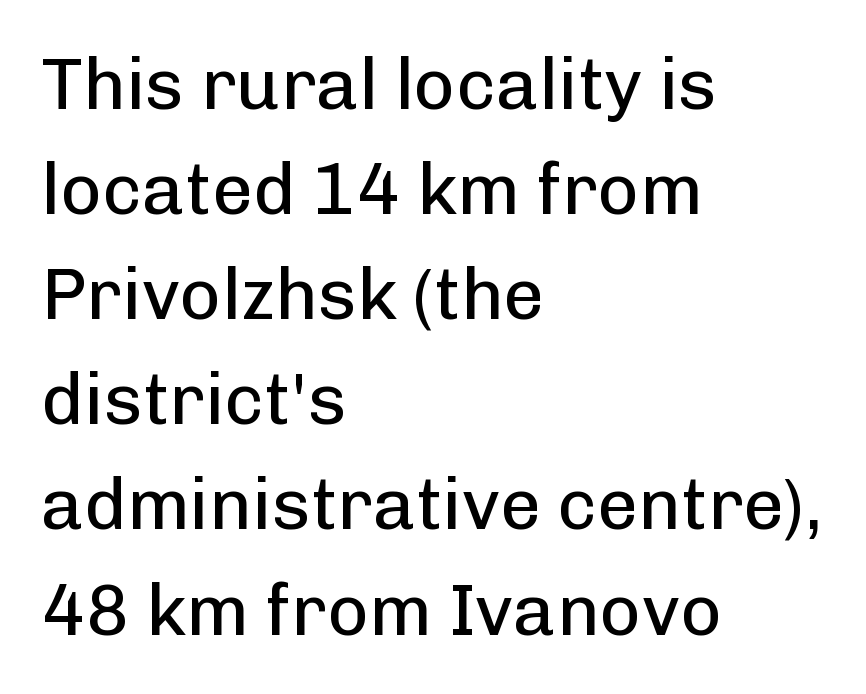
{"serif": "no", "italic": "no", "bold": "no", "weight": "regular", "width": "normal", "stroke_contrast": "low", "x_height": "medium", "monospaced": "no", "underline": "no", "align": "left", "line_spacing": "normal", "line_spacing_ratio": 1.46, "letter_spacing": "normal", "letter_spacing_em": 0.0, "glyph_px": 72}
